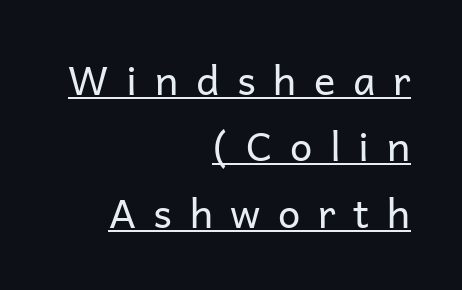
The image shows 40 px regular-weight sans-serif type, upright; set right-aligned, normal line spacing (1.66x), unusually wide letter spacing (+0.44 em), underlined; low stroke contrast and a medium x-height.
